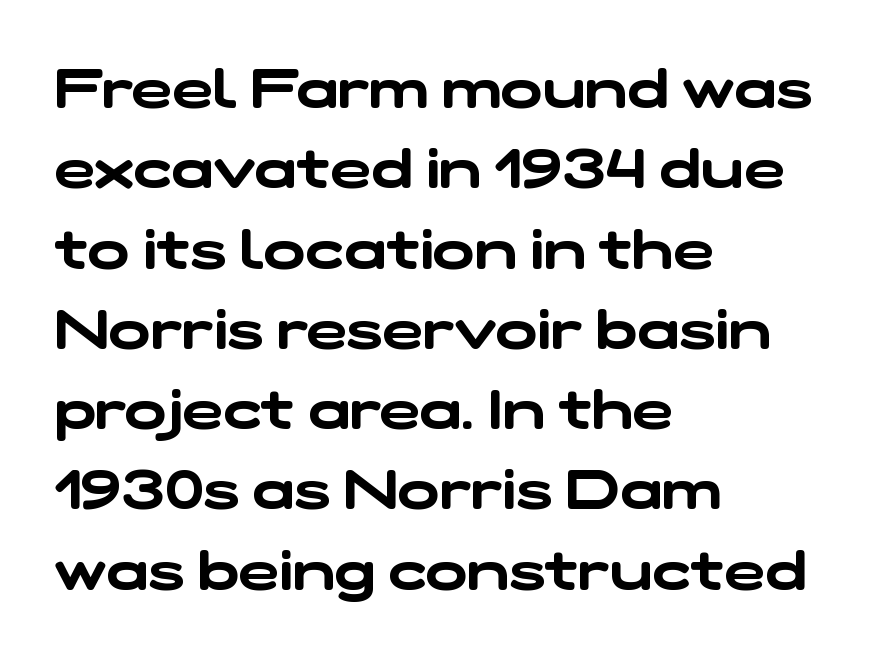
Q: Is the typeface a serif or a sans-serif typeface? A: Sans-serif.
Q: Is the text underlined? A: No.
Q: How is the paragraph aligned? A: Left-aligned.
Q: Is the spacing between letters normal or unusually wide? A: Normal.
Q: Is the spacing between lines tight, normal or loose? A: Normal.
Q: Width (condensed, normal, or wide)? A: Wide.
Q: Stroke contrast? A: Low.
Q: x-height? A: Medium.
Q: Monospaced? A: No.
